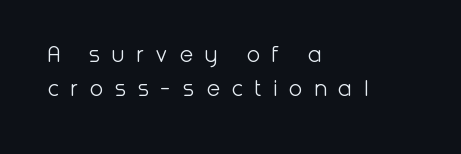
{"italic": "no", "bold": "no", "underline": "no", "align": "left", "line_spacing": "normal", "line_spacing_ratio": 1.35, "letter_spacing": "wide", "letter_spacing_em": 0.46, "glyph_px": 25}
